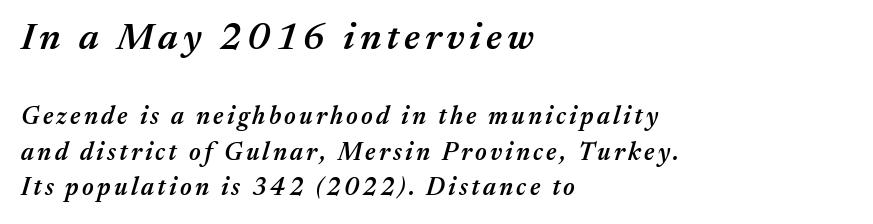
The image shows 38 px semibold type, italic (leaning right); set left-aligned, normal line spacing (1.42x), not underlined; the first (top) block is 1.52x larger; medium stroke contrast and a medium x-height.
